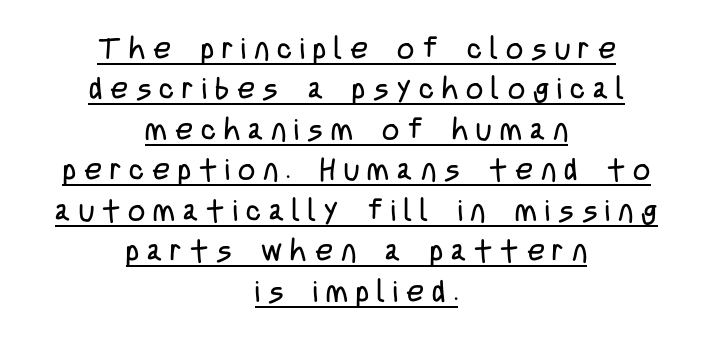
The image shows 30 px regular-weight, condensed sans-serif type, upright; set centered, normal line spacing (1.35x), unusually wide letter spacing (+0.27 em), underlined; low stroke contrast and a large x-height.
